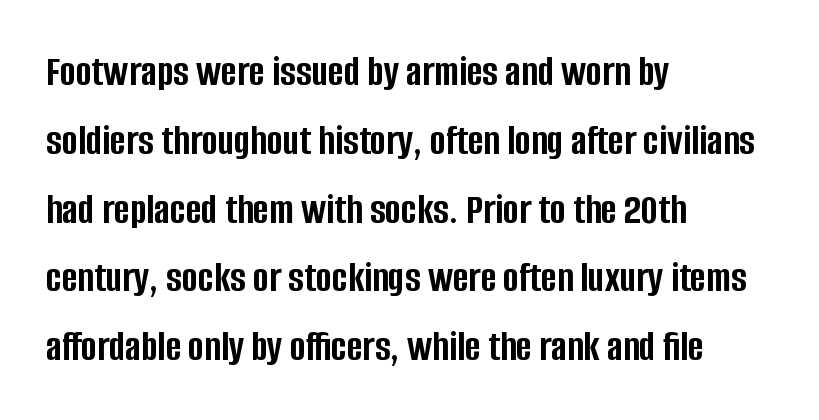
Q: Is the text bold? A: Yes.
Q: Is the text italic (slanted)? A: No, it is upright.
Q: Is the typeface a serif or a sans-serif typeface? A: Sans-serif.
Q: Is the text underlined? A: No.
Q: How is the paragraph aligned? A: Left-aligned.
Q: Is the spacing between letters normal or unusually wide? A: Normal.
Q: Is the spacing between lines tight, normal or loose? A: Normal.
Q: Width (condensed, normal, or wide)? A: Condensed.
Q: Stroke contrast? A: Low.
Q: x-height? A: Large.
Q: Monospaced? A: No.
